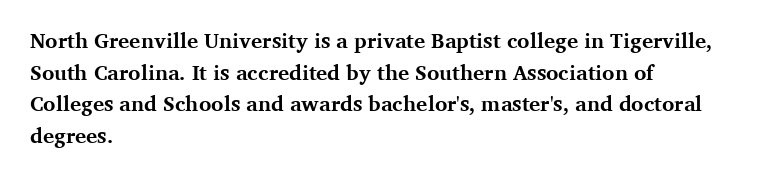
Q: Is the text bold? A: Yes.
Q: Is the text italic (slanted)? A: No, it is upright.
Q: Is the text underlined? A: No.
Q: How is the paragraph aligned? A: Left-aligned.
Q: Is the spacing between letters normal or unusually wide? A: Normal.
Q: Is the spacing between lines tight, normal or loose? A: Normal.
